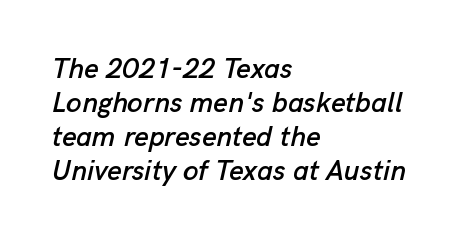
{"italic": "yes", "lean": "right", "slant_degrees": 13, "width": "normal", "stroke_contrast": "low", "x_height": "medium", "monospaced": "no", "underline": "no", "align": "left", "line_spacing_ratio": 1.22, "letter_spacing": "normal", "letter_spacing_em": 0.0, "glyph_px": 28}
